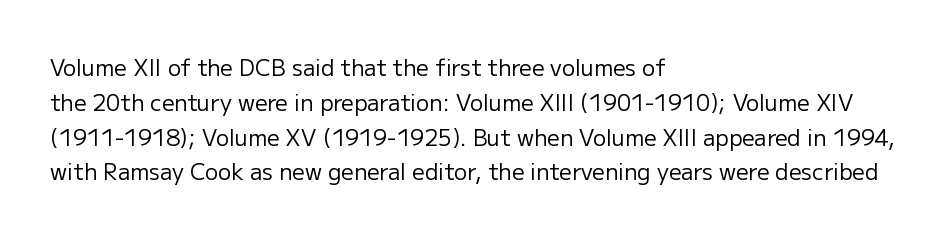
The image shows 22 px text type, upright; set left-aligned, normal line spacing (1.58x), normal letter spacing, not underlined.
